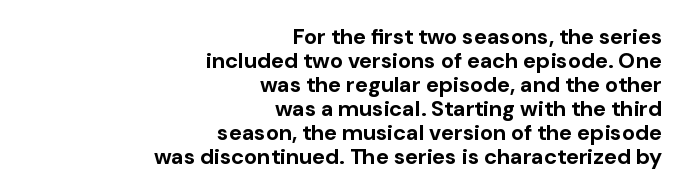
Q: Is the text bold? A: Yes.
Q: Is the text italic (slanted)? A: No, it is upright.
Q: Is the text underlined? A: No.
Q: How is the paragraph aligned? A: Right-aligned.
Q: Is the spacing between letters normal or unusually wide? A: Normal.
Q: Is the spacing between lines tight, normal or loose? A: Tight.
